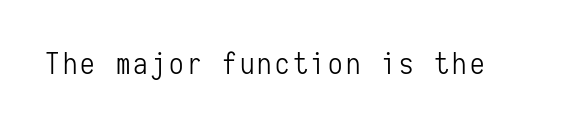
{"serif": "no", "italic": "no", "bold": "no", "weight": "light", "width": "condensed", "stroke_contrast": "low", "x_height": "medium", "monospaced": "yes", "underline": "no", "glyph_px": 29}
